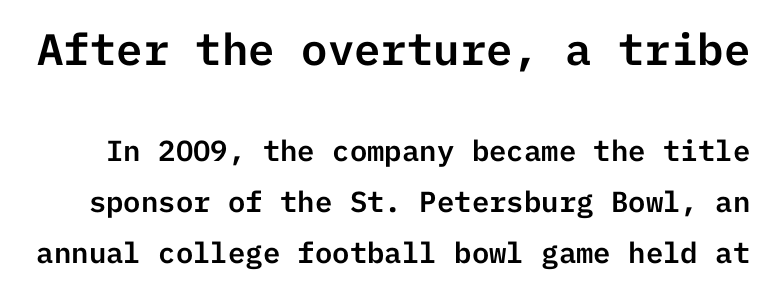
Honestly, there is no underline to notice here at all. Posture: vertical. Which of the two is more prominent by size? The first, at the top. What stands out about the letter spacing? Nothing — it is the standard amount. Nothing sits at the stroke ends, so this counts as sans-serif.
